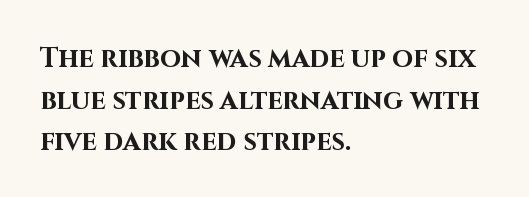
The image shows 27 px bold type, upright; set left-aligned, normal line spacing (1.54x), normal letter spacing, not underlined.
